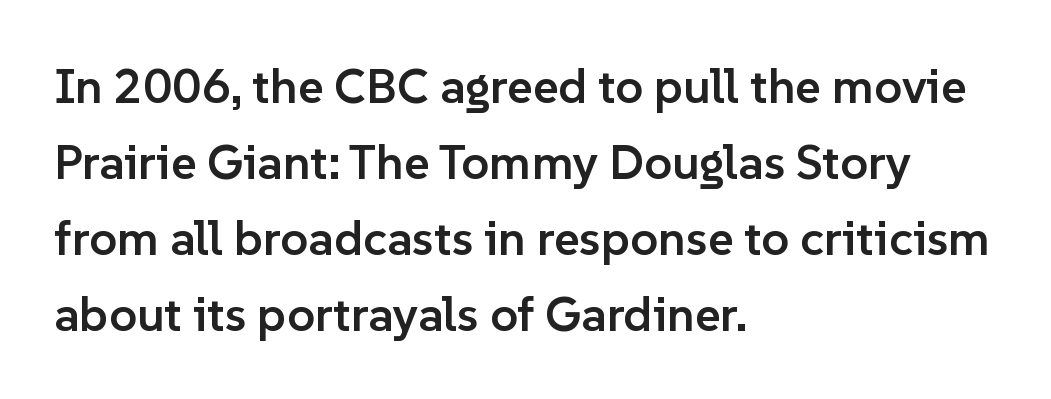
{"serif": "no", "italic": "no", "bold": "semi", "weight": "semibold", "width": "normal", "stroke_contrast": "low", "x_height": "medium", "monospaced": "no", "underline": "no", "align": "left", "line_spacing": "normal", "line_spacing_ratio": 1.55, "letter_spacing": "normal", "letter_spacing_em": 0.0, "glyph_px": 49}
